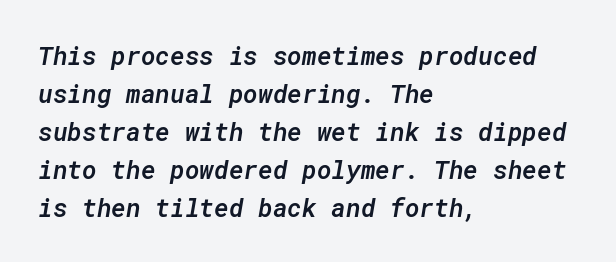
The image shows 25 px text type, italic (leaning right); set left-aligned, normal line spacing (1.52x), normal letter spacing, not underlined.
